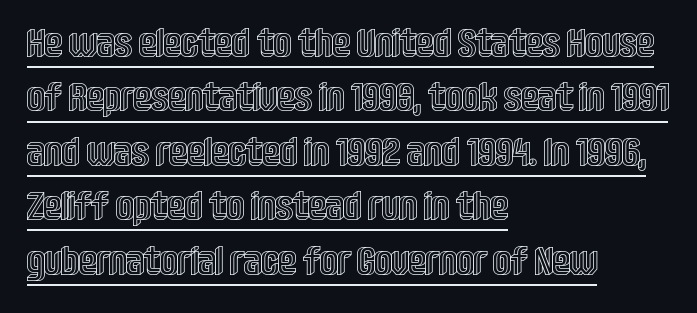
{"italic": "no", "width": "condensed", "x_height": "large", "monospaced": "no", "underline": "yes", "align": "left", "line_spacing": "normal", "line_spacing_ratio": 1.36, "letter_spacing": "normal", "letter_spacing_em": 0.0, "glyph_px": 40}
